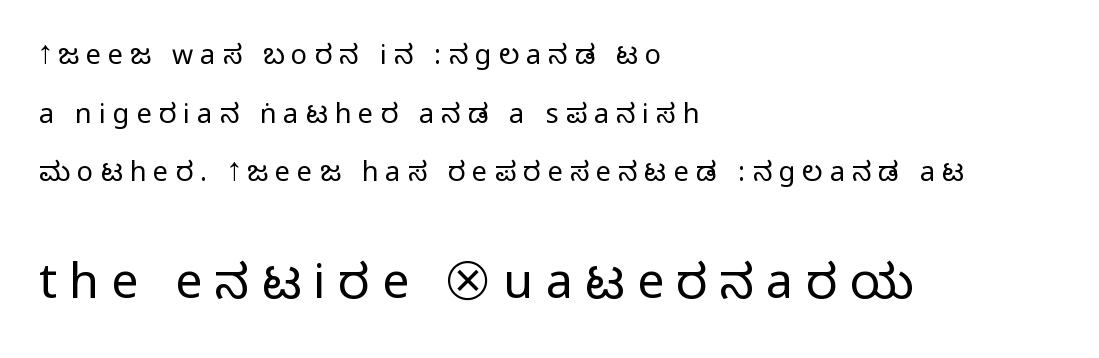
Q: Is the text italic (slanted)? A: No, it is upright.
Q: Is the typeface a serif or a sans-serif typeface? A: Sans-serif.
Q: Is the text underlined? A: No.
Q: How is the paragraph aligned? A: Left-aligned.
Q: Is the spacing between letters normal or unusually wide? A: Unusually wide.
Q: Is the spacing between lines tight, normal or loose? A: Loose.
Q: Which block of text is set in a larger size, the first (top) or the second (bottom)? A: The second (bottom) one.
Q: Width (condensed, normal, or wide)? A: Condensed.
Q: Stroke contrast? A: Medium.
Q: Monospaced? A: No.
